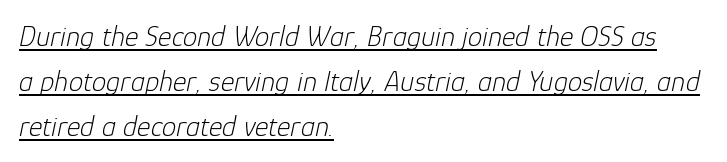
The image shows 29 px light type, italic (leaning right); set left-aligned, normal line spacing (1.55x), normal letter spacing, underlined; low stroke contrast and a medium x-height.
